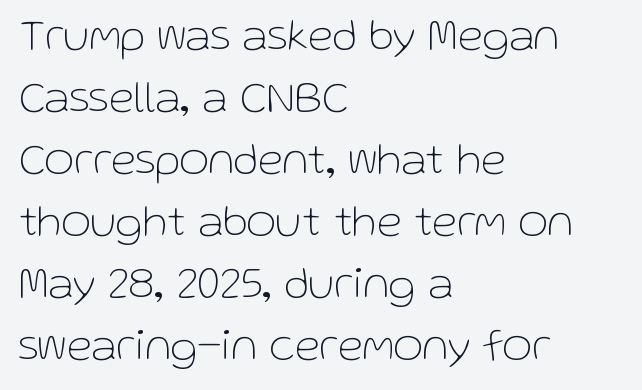
The image shows 46 px thin sans-serif type, upright; set left-aligned, normal line spacing (1.35x), normal letter spacing, not underlined; low stroke contrast and a medium x-height.
